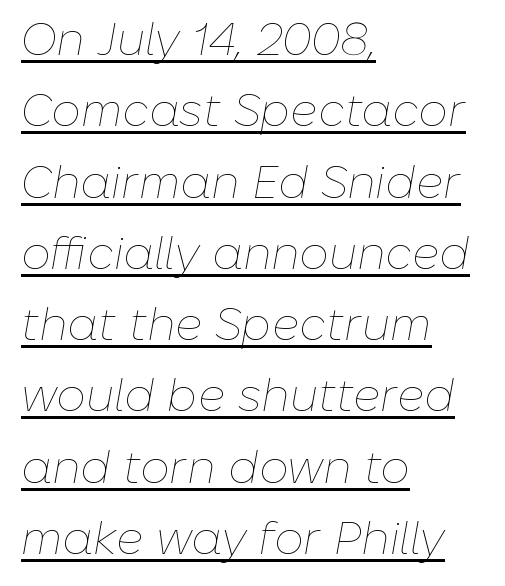
Q: Is the text bold? A: No.
Q: Is the text italic (slanted)? A: Yes, it leans right by about 10 degrees.
Q: Is the text underlined? A: Yes.
Q: How is the paragraph aligned? A: Left-aligned.
Q: Is the spacing between letters normal or unusually wide? A: Normal.
Q: Is the spacing between lines tight, normal or loose? A: Normal.
Q: Width (condensed, normal, or wide)? A: Normal.
Q: Stroke contrast? A: Low.
Q: x-height? A: Medium.
Q: Monospaced? A: No.
